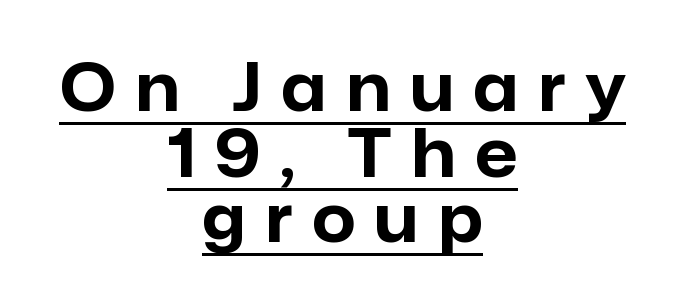
{"serif": "no", "italic": "no", "bold": "yes", "weight": "bold", "width": "normal", "stroke_contrast": "low", "x_height": "medium", "monospaced": "no", "underline": "yes", "align": "center", "line_spacing": "tight", "line_spacing_ratio": 0.98, "letter_spacing": "wide", "letter_spacing_em": 0.29, "glyph_px": 67}
